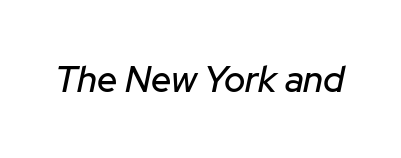
Caption: standard tracking, unaltered. Check under the words: just untouched page. These lines are rendered in a variable-pitch font. The face used here has a pronounced slope to its letters.
